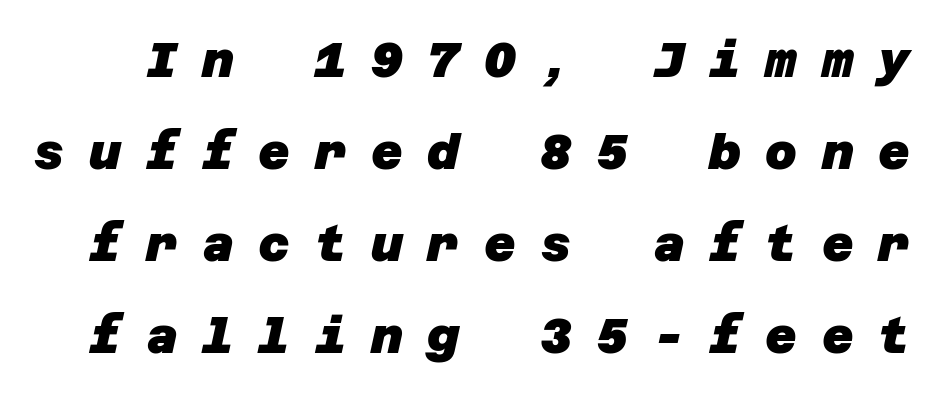
The image shows 49 px heavy sans-serif type; set line spacing 1.88x, unusually wide letter spacing (+0.5 em), not underlined; low stroke contrast and a large x-height.
